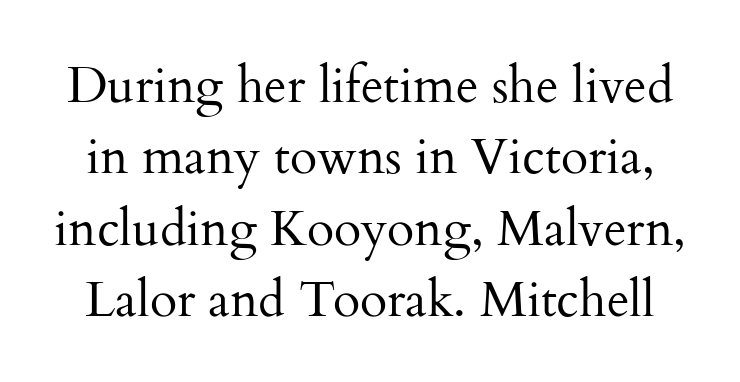
{"serif": "yes", "italic": "no", "bold": "no", "weight": "regular", "width": "normal", "stroke_contrast": "medium", "x_height": "small", "monospaced": "no", "underline": "no", "line_spacing": "normal", "line_spacing_ratio": 1.43, "letter_spacing": "normal", "letter_spacing_em": 0.0, "glyph_px": 50}
